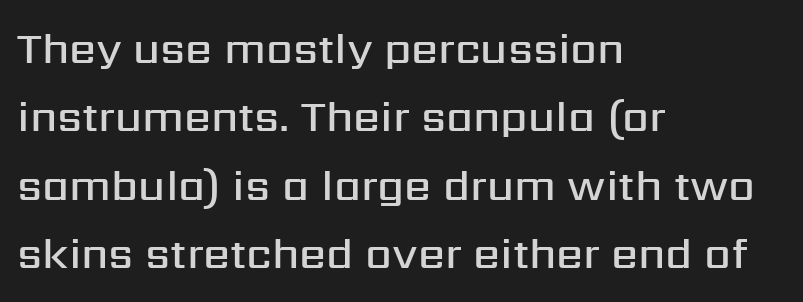
Q: Is the text bold? A: Semi-bold.
Q: Is the text italic (slanted)? A: No, it is upright.
Q: Is the typeface a serif or a sans-serif typeface? A: Sans-serif.
Q: Is the text underlined? A: No.
Q: How is the paragraph aligned? A: Left-aligned.
Q: Is the spacing between letters normal or unusually wide? A: Normal.
Q: Is the spacing between lines tight, normal or loose? A: Normal.
Q: Width (condensed, normal, or wide)? A: Normal.
Q: Stroke contrast? A: Medium.
Q: x-height? A: Medium.
Q: Monospaced? A: No.
